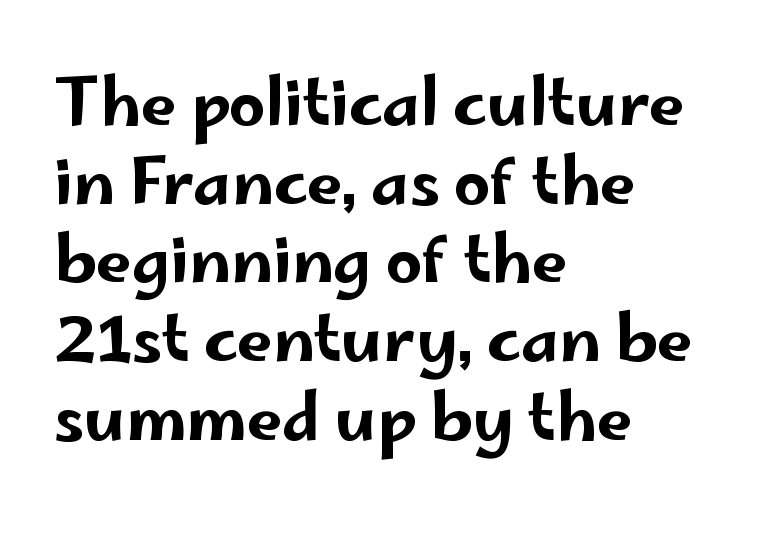
Has an underline been added? It has not. A typesetter would call this proportional, since set widths differ per character. Honestly, the letter spacing is just normal — you wouldn't notice it. The specimen reads as upright at a glance. The ragged edge is on the right, which tells us the setting is flush left. A sans-serif font was chosen for this passage.
